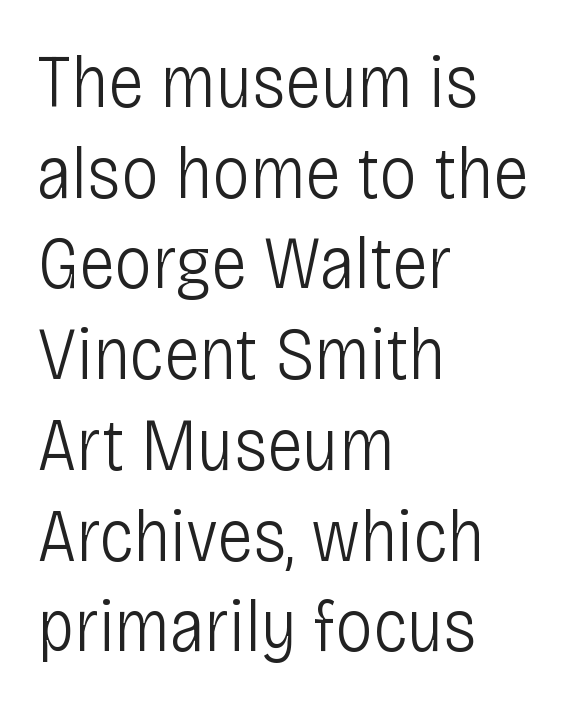
{"serif": "no", "italic": "no", "bold": "no", "weight": "light", "width": "condensed", "stroke_contrast": "low", "x_height": "large", "monospaced": "no", "underline": "no", "align": "left", "line_spacing_ratio": 1.21, "letter_spacing": "normal", "letter_spacing_em": 0.0, "glyph_px": 75}
